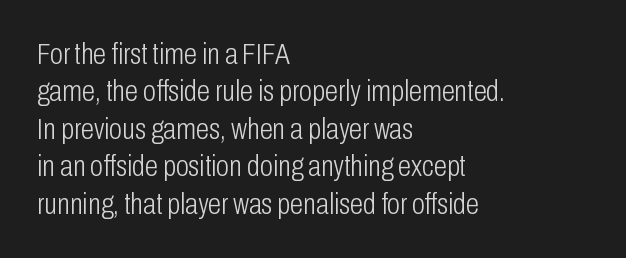
Q: Is the text bold? A: No.
Q: Is the text italic (slanted)? A: No, it is upright.
Q: Is the typeface a serif or a sans-serif typeface? A: Sans-serif.
Q: Is the text underlined? A: No.
Q: How is the paragraph aligned? A: Left-aligned.
Q: Is the spacing between letters normal or unusually wide? A: Normal.
Q: Is the spacing between lines tight, normal or loose? A: Normal.
Q: Width (condensed, normal, or wide)? A: Condensed.
Q: Stroke contrast? A: Low.
Q: x-height? A: Medium.
Q: Monospaced? A: No.
